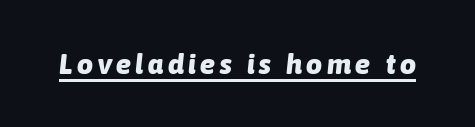
Emphasis is given by a line drawn under the lettering. Plenty of ink on the page — the face is bold. You could not count columns in this text — the font is proportionally spaced. Tall strokes in this sample are angled rather than plumb.
